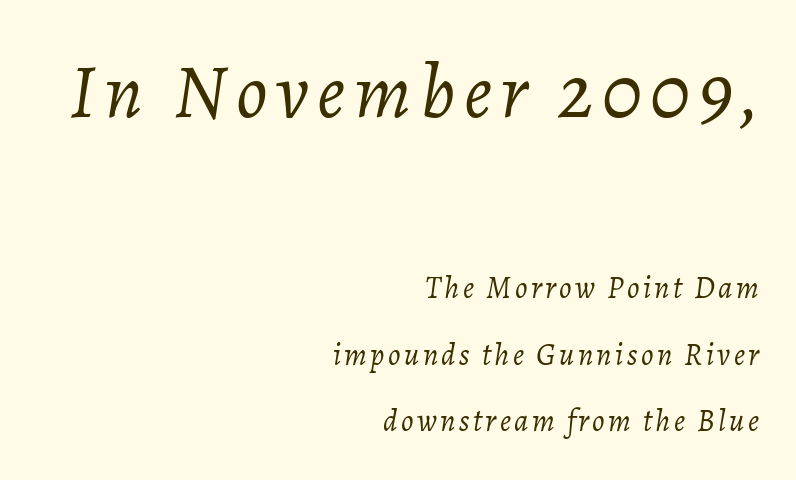
The image shows 78 px light type, italic (leaning right); set right-aligned, loose line spacing (2.14x), not underlined; the first (top) block is 2.52x larger; low stroke contrast and a medium x-height.
